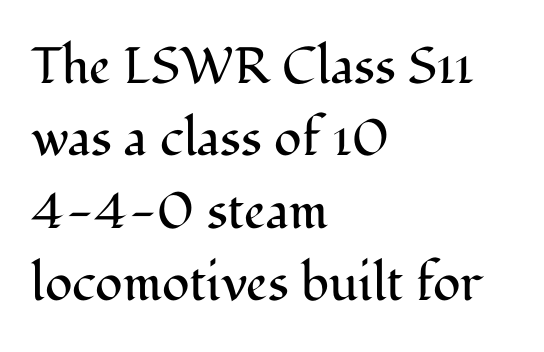
Q: Is the text bold? A: No.
Q: Is the text italic (slanted)? A: No, it is upright.
Q: Is the typeface a serif or a sans-serif typeface? A: Serif.
Q: Is the text underlined? A: No.
Q: How is the paragraph aligned? A: Left-aligned.
Q: Is the spacing between letters normal or unusually wide? A: Normal.
Q: Is the spacing between lines tight, normal or loose? A: Normal.
Q: Width (condensed, normal, or wide)? A: Normal.
Q: Stroke contrast? A: Medium.
Q: x-height? A: Medium.
Q: Monospaced? A: No.
